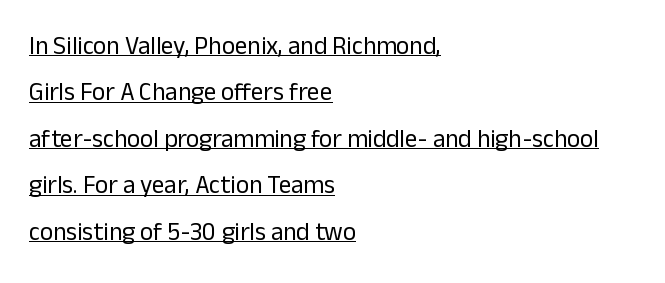
Decoration check: the copy is underlined. Short and long lines alike share a common starting point at left. The weight tops out at a normal text grade. This rendering leaves character spacing at its baseline value. A typesetter would mark this as roman, not italic.
